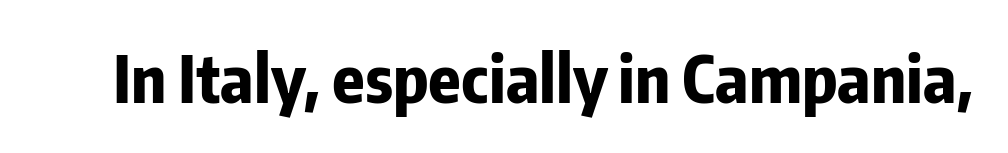
The image shows 66 px bold, condensed sans-serif type, upright; set normal letter spacing, not underlined; low stroke contrast and a medium x-height.
